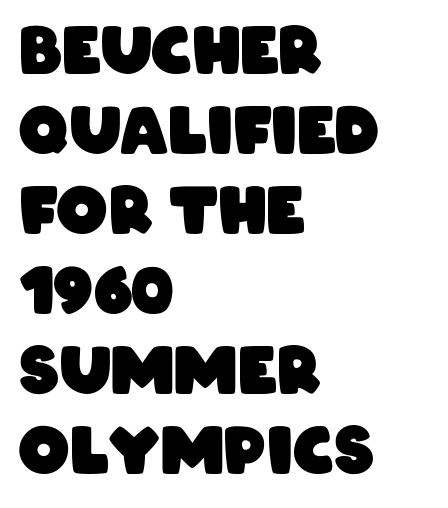
Q: Is the text bold? A: Yes.
Q: Is the typeface a serif or a sans-serif typeface? A: Sans-serif.
Q: Is the text underlined? A: No.
Q: How is the paragraph aligned? A: Left-aligned.
Q: Is the spacing between letters normal or unusually wide? A: Normal.
Q: Is the spacing between lines tight, normal or loose? A: Normal.
Q: Width (condensed, normal, or wide)? A: Condensed.
Q: Stroke contrast? A: Low.
Q: x-height? A: Large.
Q: Monospaced? A: No.
